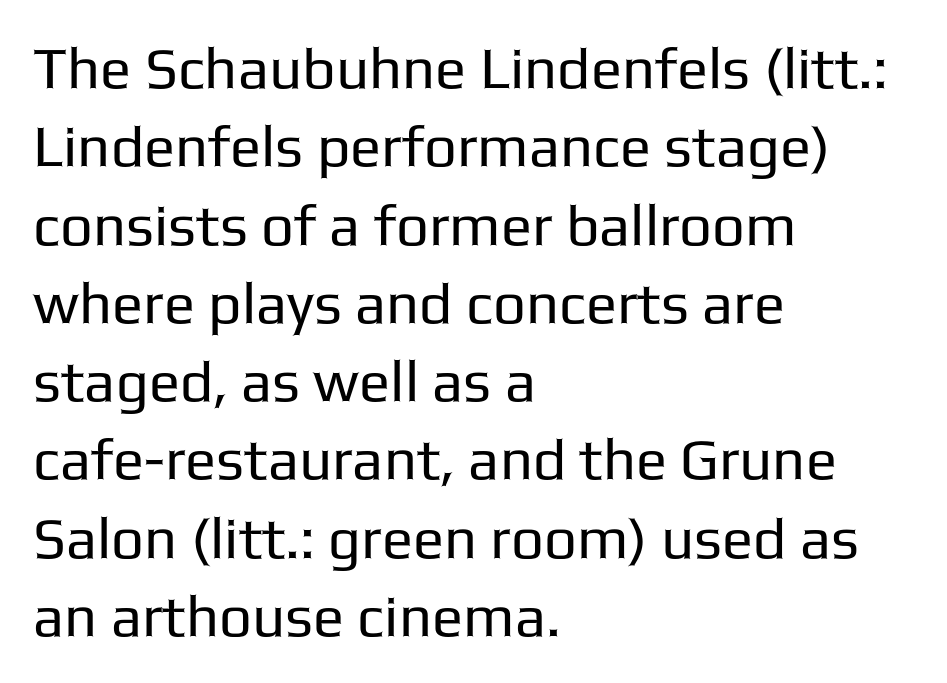
{"serif": "no", "italic": "no", "bold": "no", "weight": "regular", "width": "normal", "stroke_contrast": "low", "x_height": "medium", "monospaced": "no", "underline": "no", "align": "left", "line_spacing": "normal", "line_spacing_ratio": 1.35, "letter_spacing": "normal", "letter_spacing_em": 0.0, "glyph_px": 58}
